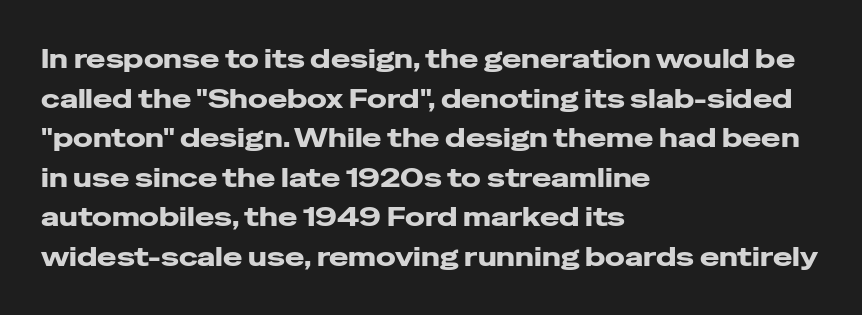
Q: Is the text italic (slanted)? A: No, it is upright.
Q: Is the text underlined? A: No.
Q: How is the paragraph aligned? A: Left-aligned.
Q: Is the spacing between letters normal or unusually wide? A: Normal.
Q: Is the spacing between lines tight, normal or loose? A: Normal.
